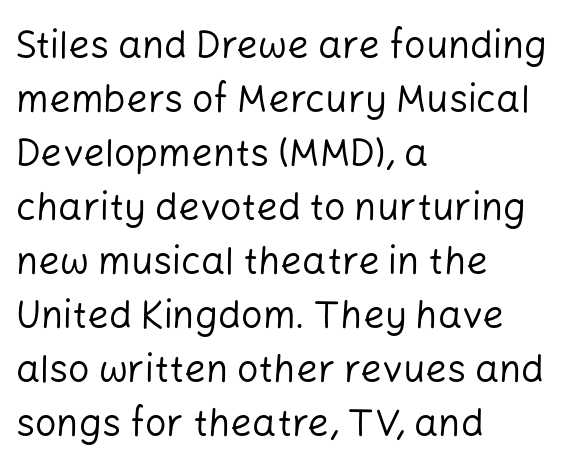
Q: Is the text bold? A: No.
Q: Is the text italic (slanted)? A: No, it is upright.
Q: Is the typeface a serif or a sans-serif typeface? A: Sans-serif.
Q: Is the text underlined? A: No.
Q: How is the paragraph aligned? A: Left-aligned.
Q: Is the spacing between letters normal or unusually wide? A: Normal.
Q: Is the spacing between lines tight, normal or loose? A: Normal.
Q: Width (condensed, normal, or wide)? A: Normal.
Q: Stroke contrast? A: Low.
Q: x-height? A: Medium.
Q: Monospaced? A: No.
